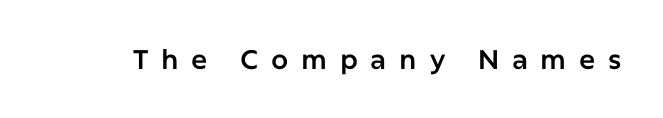
Q: Is the text italic (slanted)? A: No, it is upright.
Q: Is the text underlined? A: No.
Q: Is the spacing between letters normal or unusually wide? A: Unusually wide.
